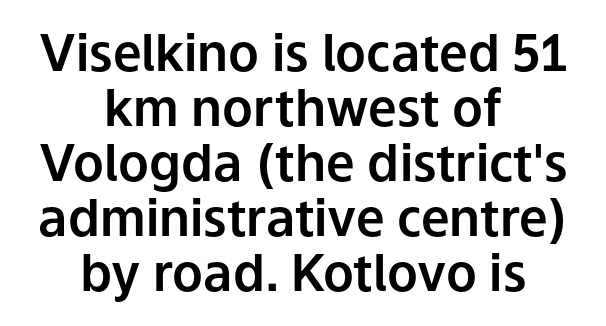
{"serif": "no", "italic": "no", "width": "normal", "stroke_contrast": "low", "x_height": "medium", "monospaced": "no", "underline": "no", "align": "center", "line_spacing": "tight", "line_spacing_ratio": 1.08, "letter_spacing": "normal", "letter_spacing_em": 0.0, "glyph_px": 51}
